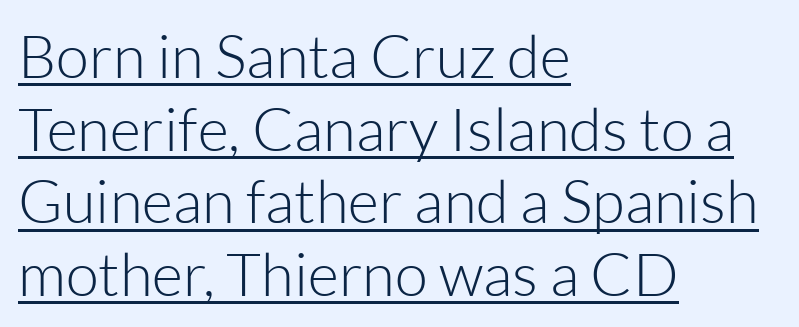
The image shows 60 px light sans-serif type, upright; set left-aligned, line spacing 1.21x, normal letter spacing, underlined; low stroke contrast and a medium x-height.
